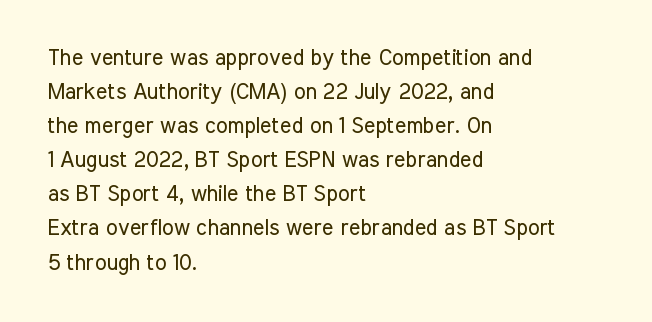
Caption: multi-line text, flush left, ragged right. Rendered with straight, roman letterforms. Beneath every word, the page is bare. Weight: not bold — regular or lighter. Nobody touched the tracking dial on this one. Vertically, the passage feels balanced, rows spaced as you'd expect.
